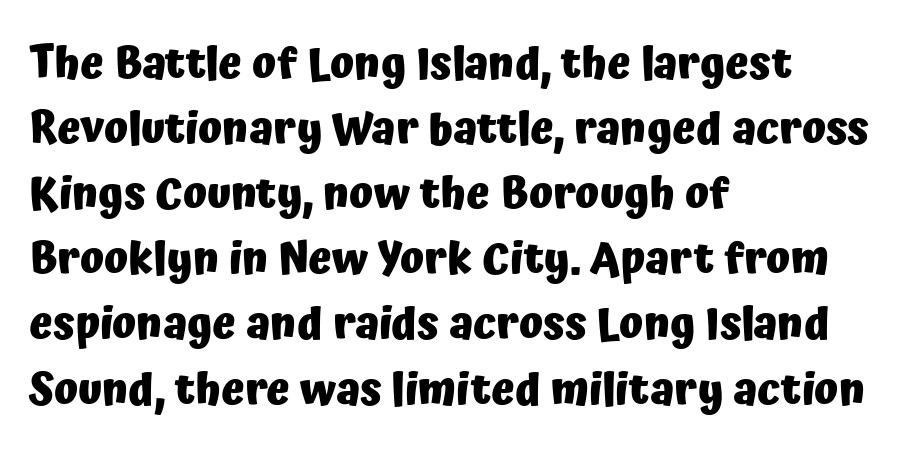
Posture: upright roman. Is the letter spacing exaggerated? No — it looks like the ordinary default. Do the characters align in a grid? No, the font is proportional. Descenders hang freely into open space.
